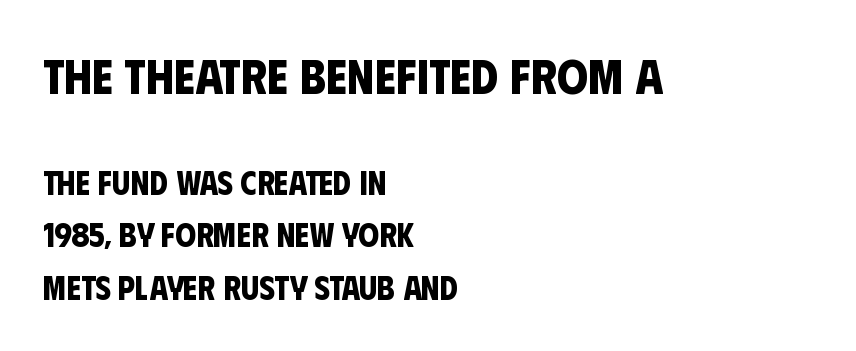
The image shows 49 px bold, condensed sans-serif type; set left-aligned, normal line spacing (1.6x), normal letter spacing, not underlined; the first (top) block is 1.48x larger; low stroke contrast and a large x-height.
